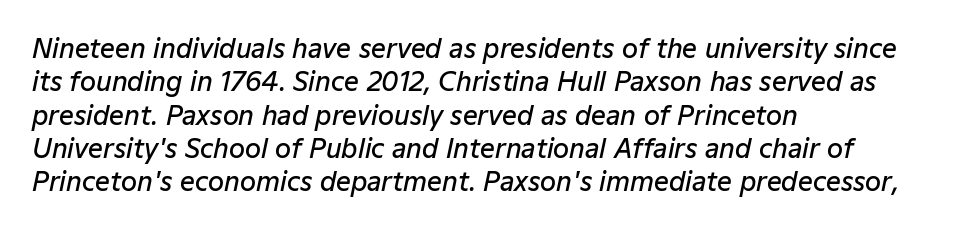
Q: Is the text bold? A: Semi-bold.
Q: Is the text italic (slanted)? A: Yes, it leans right by about 12 degrees.
Q: Is the text underlined? A: No.
Q: How is the paragraph aligned? A: Left-aligned.
Q: Is the spacing between letters normal or unusually wide? A: Normal.
Q: Is the spacing between lines tight, normal or loose? A: Normal.
